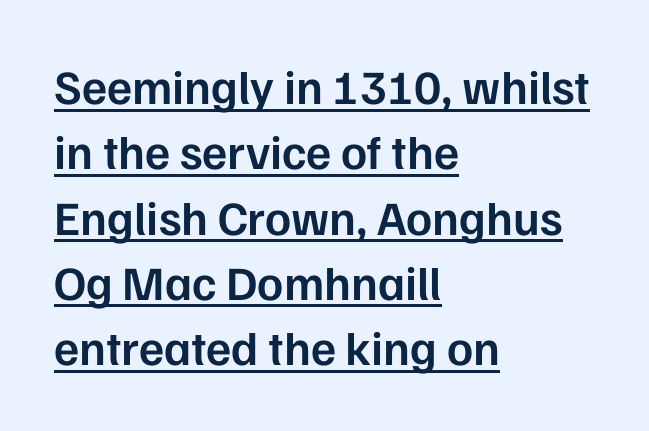
{"serif": "no", "italic": "no", "bold": "semi", "weight": "semibold", "width": "normal", "stroke_contrast": "low", "x_height": "medium", "monospaced": "no", "underline": "yes", "align": "left", "line_spacing": "normal", "line_spacing_ratio": 1.36, "letter_spacing": "normal", "letter_spacing_em": 0.0, "glyph_px": 48}
